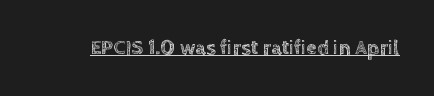
Students, note that the glyphs here touch the page at normal intervals. Does a line run under the words? Yes, clearly. Designer's note — italics off, roman on.
